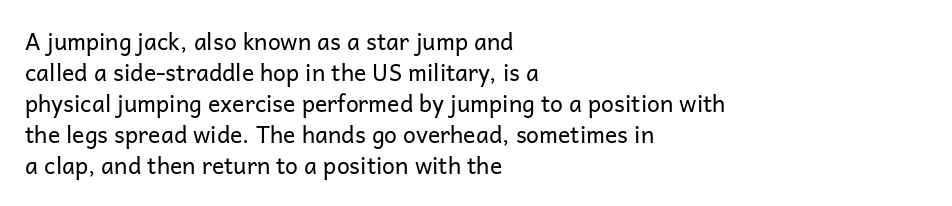
Posture: upright roman. The ragged edge is on the right, which tells us the setting is flush left. Reading down the column, the eye jumps a familiar distance to each next line. The specimen omits any rule beneath the text block's lines. The face looks like a standard text weight, possibly lighter.
